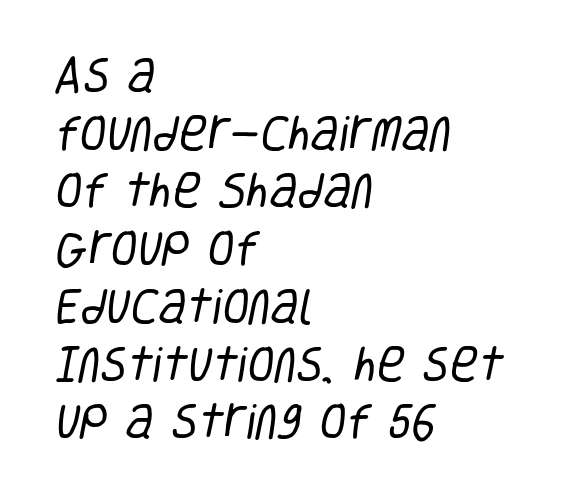
{"serif": "no", "bold": "no", "weight": "regular", "width": "condensed", "stroke_contrast": "low", "x_height": "large", "monospaced": "no", "underline": "no", "align": "left", "line_spacing": "normal", "line_spacing_ratio": 1.48, "letter_spacing": "normal", "letter_spacing_em": 0.0, "glyph_px": 39}
